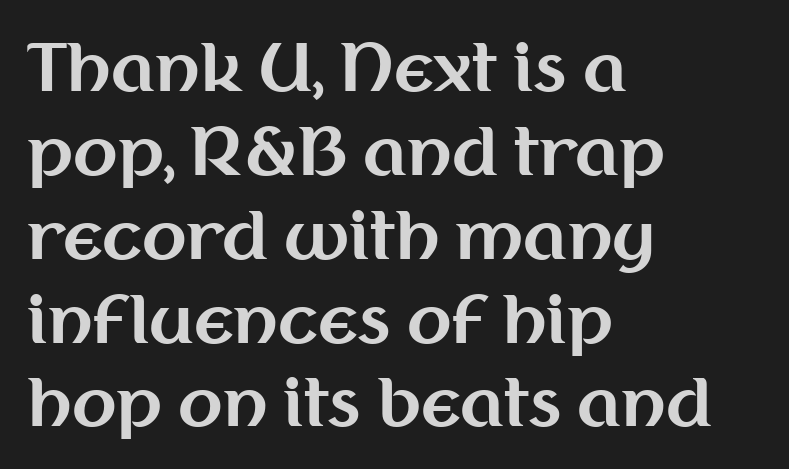
{"serif": "no", "italic": "no", "bold": "yes", "weight": "bold", "width": "normal", "stroke_contrast": "medium", "x_height": "medium", "monospaced": "no", "underline": "no", "align": "left", "line_spacing": "normal", "line_spacing_ratio": 1.29, "letter_spacing": "normal", "letter_spacing_em": 0.0, "glyph_px": 65}
